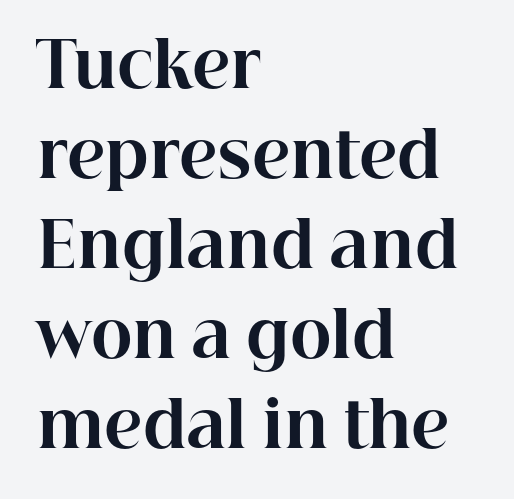
The image shows 63 px bold serif type, upright; set left-aligned, normal line spacing (1.43x), normal letter spacing, not underlined; high stroke contrast and a medium x-height.
